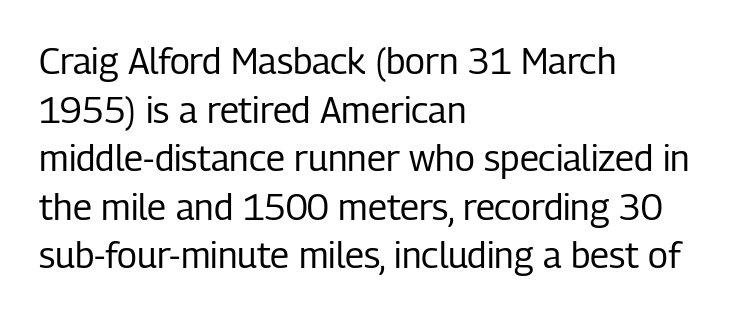
The image shows 36 px regular-weight, condensed sans-serif type, upright; set left-aligned, normal line spacing (1.35x), normal letter spacing, not underlined; low stroke contrast and a medium x-height.
